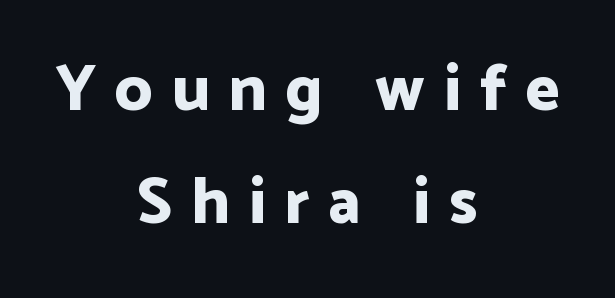
Just letters on the line, the space beneath them empty. The rendering uses natural spacing where letterforms have individual widths. The letterforms stand isolated, each surrounded by extra space. The typeface chosen for these lines omits serifs. Caption: multi-line text, centered on the measure. Italic: no, the glyphs are upright roman.
